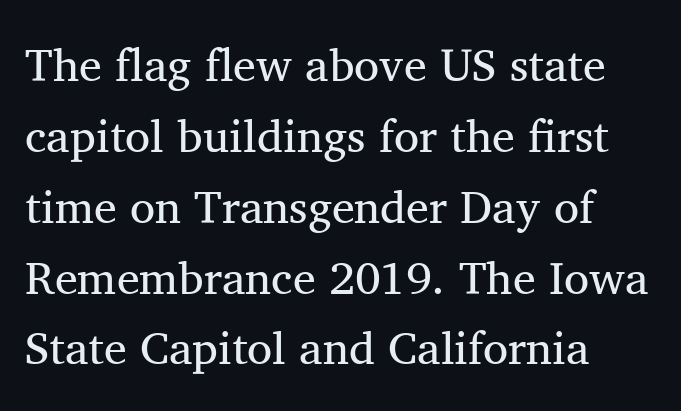
The image shows 46 px regular-weight serif type, upright; set left-aligned, normal line spacing (1.54x), normal letter spacing, not underlined; medium stroke contrast and a medium x-height.
